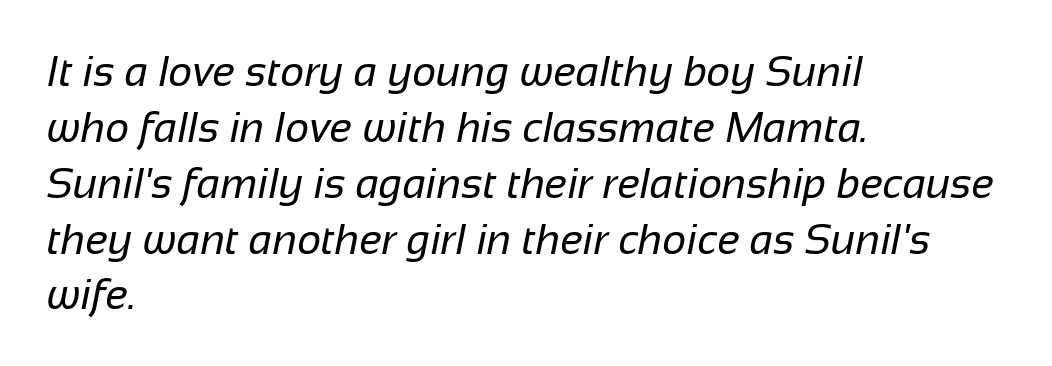
Q: Is the text bold? A: No.
Q: Is the typeface a serif or a sans-serif typeface? A: Sans-serif.
Q: Is the text underlined? A: No.
Q: How is the paragraph aligned? A: Left-aligned.
Q: Is the spacing between letters normal or unusually wide? A: Normal.
Q: Is the spacing between lines tight, normal or loose? A: Normal.
Q: Width (condensed, normal, or wide)? A: Normal.
Q: Stroke contrast? A: Low.
Q: x-height? A: Medium.
Q: Monospaced? A: No.
